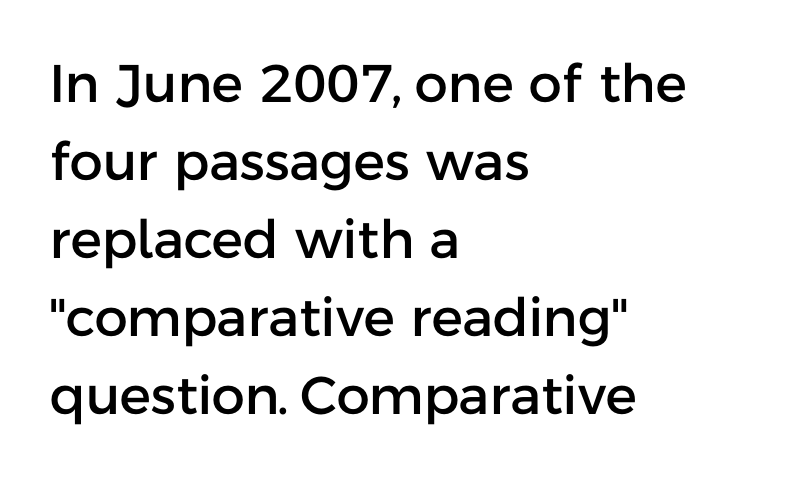
Q: Is the text italic (slanted)? A: No, it is upright.
Q: Is the typeface a serif or a sans-serif typeface? A: Sans-serif.
Q: Is the text underlined? A: No.
Q: How is the paragraph aligned? A: Left-aligned.
Q: Is the spacing between letters normal or unusually wide? A: Normal.
Q: Is the spacing between lines tight, normal or loose? A: Normal.
Q: Width (condensed, normal, or wide)? A: Normal.
Q: Stroke contrast? A: Low.
Q: x-height? A: Medium.
Q: Monospaced? A: No.
